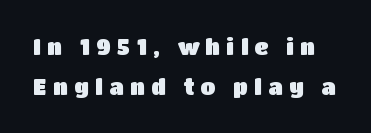
{"italic": "no", "underline": "no", "line_spacing_ratio": 1.82, "letter_spacing": "wide", "letter_spacing_em": 0.29, "glyph_px": 22}
